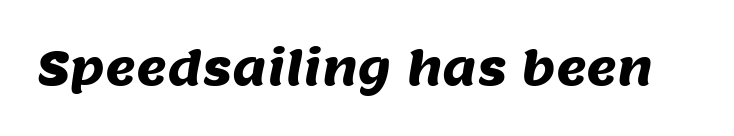
The text was rendered using a sans face with plain stroke endings. The rendering uses natural spacing where letterforms have individual widths. This rendering leaves character spacing at its baseline value. The gap between lines stays unmarked.
